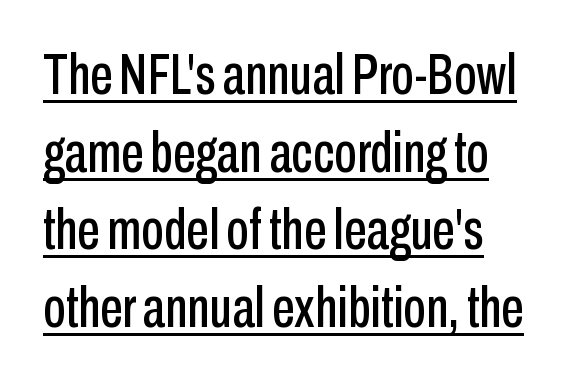
Q: Is the text italic (slanted)? A: No, it is upright.
Q: Is the typeface a serif or a sans-serif typeface? A: Sans-serif.
Q: Is the text underlined? A: Yes.
Q: Is the spacing between letters normal or unusually wide? A: Normal.
Q: Is the spacing between lines tight, normal or loose? A: Normal.
Q: Width (condensed, normal, or wide)? A: Condensed.
Q: Stroke contrast? A: Low.
Q: x-height? A: Medium.
Q: Monospaced? A: No.
